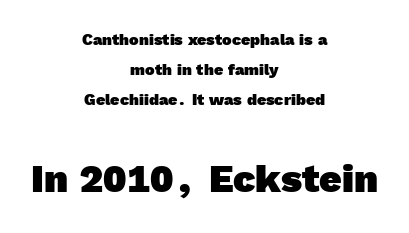
The image shows 39 px heavy sans-serif type; set centered, line spacing 1.87x, normal letter spacing, not underlined; the second (bottom) block is 2.44x larger; a medium x-height.
